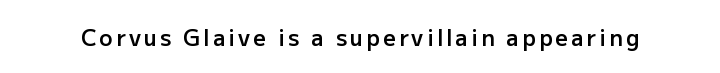
Q: Is the text bold? A: Semi-bold.
Q: Is the text italic (slanted)? A: No, it is upright.
Q: Is the text underlined? A: No.
